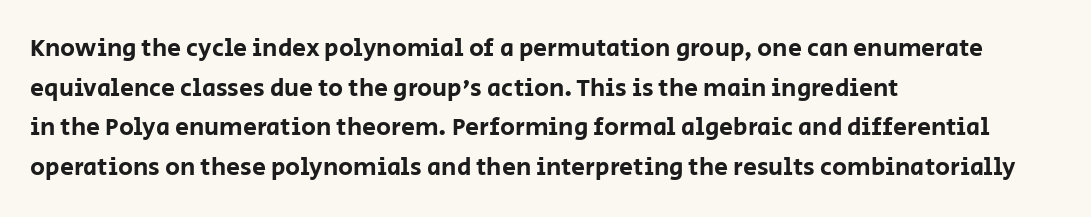
Words appear dense and cohesive because spacing is normal. Italic? Not at all — the glyphs are vertical. Horizontally, the lines are justified to the leading edge only. Leading matches the norm, producing a regular column. Each row of text sits above clean, open space.
